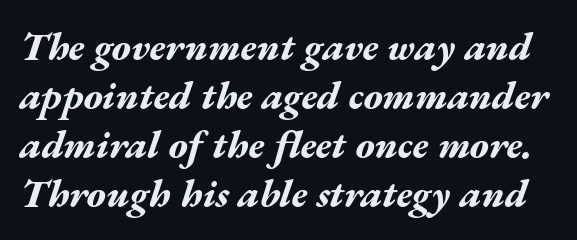
Q: Is the text bold? A: Yes.
Q: Is the text italic (slanted)? A: Yes, it leans right by about 17 degrees.
Q: Is the text underlined? A: No.
Q: Is the spacing between letters normal or unusually wide? A: Normal.
Q: Is the spacing between lines tight, normal or loose? A: Normal.
Q: Width (condensed, normal, or wide)? A: Wide.
Q: Stroke contrast? A: Medium.
Q: x-height? A: Medium.
Q: Monospaced? A: No.
